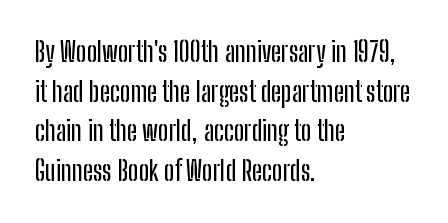
Q: Is the text italic (slanted)? A: No, it is upright.
Q: Is the text underlined? A: No.
Q: How is the paragraph aligned? A: Left-aligned.
Q: Is the spacing between letters normal or unusually wide? A: Normal.
Q: Is the spacing between lines tight, normal or loose? A: Normal.
